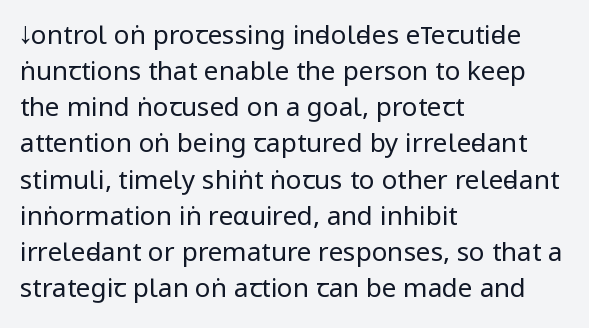
{"italic": "no", "bold": "no", "underline": "no", "align": "left", "line_spacing": "normal", "line_spacing_ratio": 1.39, "letter_spacing": "normal", "letter_spacing_em": 0.0, "glyph_px": 26}
